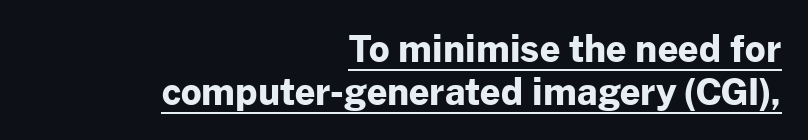
{"serif": "no", "italic": "no", "bold": "yes", "weight": "bold", "width": "normal", "stroke_contrast": "low", "x_height": "medium", "monospaced": "no", "underline": "yes", "align": "right", "line_spacing_ratio": 1.2, "letter_spacing": "normal", "letter_spacing_em": 0.0, "glyph_px": 36}
